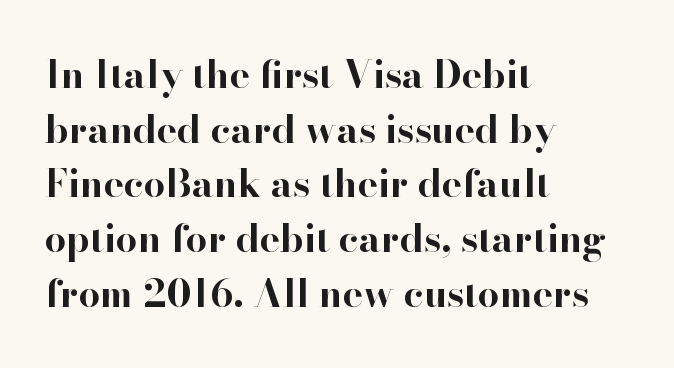
{"serif": "yes", "italic": "no", "bold": "yes", "weight": "bold", "width": "normal", "stroke_contrast": "high", "x_height": "small", "monospaced": "no", "underline": "no", "align": "left", "line_spacing": "normal", "line_spacing_ratio": 1.44, "letter_spacing": "normal", "letter_spacing_em": 0.0, "glyph_px": 38}
